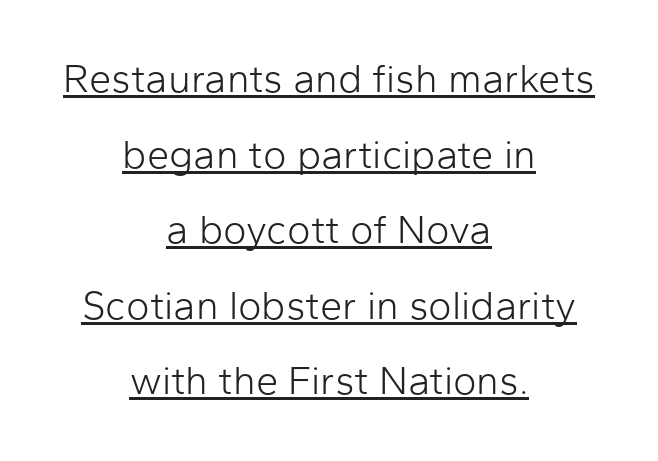
Q: Is the text bold? A: No.
Q: Is the text italic (slanted)? A: No, it is upright.
Q: Is the typeface a serif or a sans-serif typeface? A: Sans-serif.
Q: Is the text underlined? A: Yes.
Q: How is the paragraph aligned? A: Centered.
Q: Is the spacing between letters normal or unusually wide? A: Normal.
Q: Width (condensed, normal, or wide)? A: Normal.
Q: Stroke contrast? A: Low.
Q: x-height? A: Medium.
Q: Monospaced? A: No.
